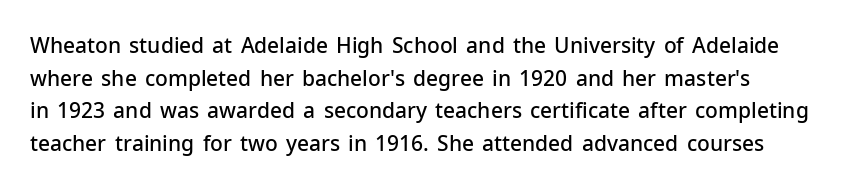
Q: Is the text bold? A: Semi-bold.
Q: Is the text italic (slanted)? A: No, it is upright.
Q: Is the text underlined? A: No.
Q: Is the spacing between letters normal or unusually wide? A: Normal.
Q: Is the spacing between lines tight, normal or loose? A: Normal.
